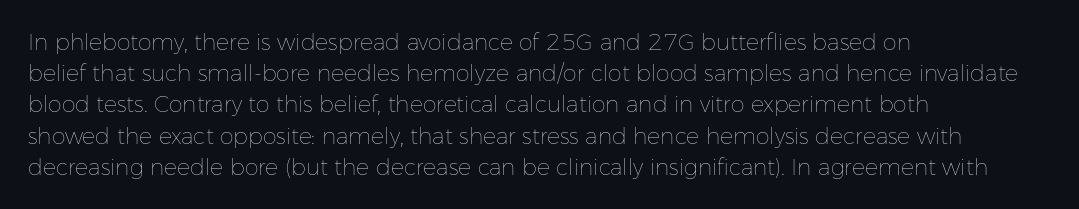
The image shows 22 px text type, upright; set left-aligned, normal line spacing (1.42x), normal letter spacing, not underlined.
